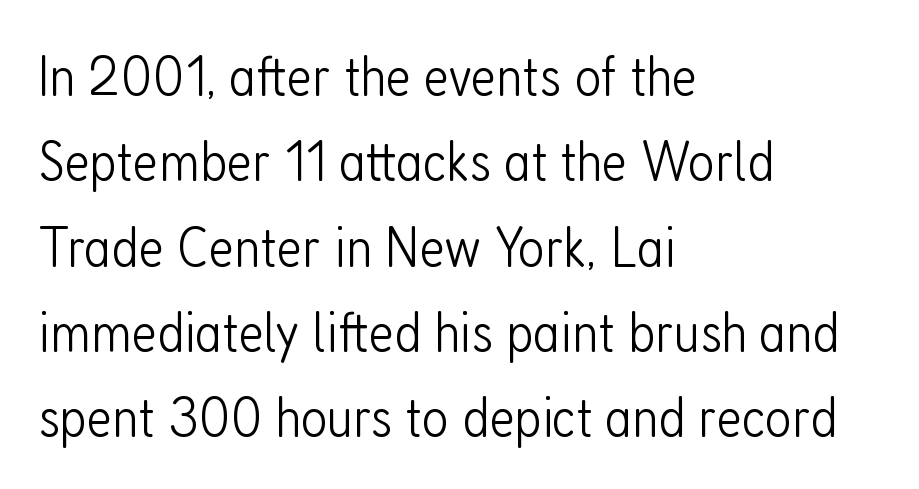
The image shows 58 px light, condensed sans-serif type, upright; set left-aligned, normal line spacing (1.47x), normal letter spacing, not underlined; low stroke contrast and a medium x-height.
